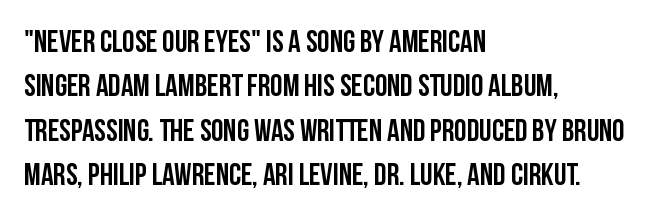
Q: Is the text italic (slanted)? A: No, it is upright.
Q: Is the typeface a serif or a sans-serif typeface? A: Sans-serif.
Q: Is the text underlined? A: No.
Q: How is the paragraph aligned? A: Left-aligned.
Q: Is the spacing between letters normal or unusually wide? A: Normal.
Q: Is the spacing between lines tight, normal or loose? A: Normal.
Q: Width (condensed, normal, or wide)? A: Condensed.
Q: Stroke contrast? A: Low.
Q: x-height? A: Large.
Q: Monospaced? A: No.
